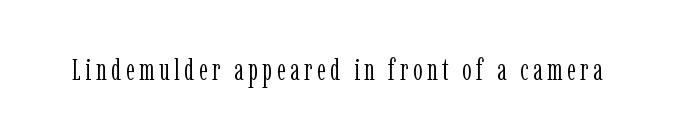
Q: Is the text bold? A: No.
Q: Is the text italic (slanted)? A: No, it is upright.
Q: Is the typeface a serif or a sans-serif typeface? A: Serif.
Q: Is the text underlined? A: No.
Q: Width (condensed, normal, or wide)? A: Condensed.
Q: Stroke contrast? A: Low.
Q: x-height? A: Medium.
Q: Monospaced? A: No.
